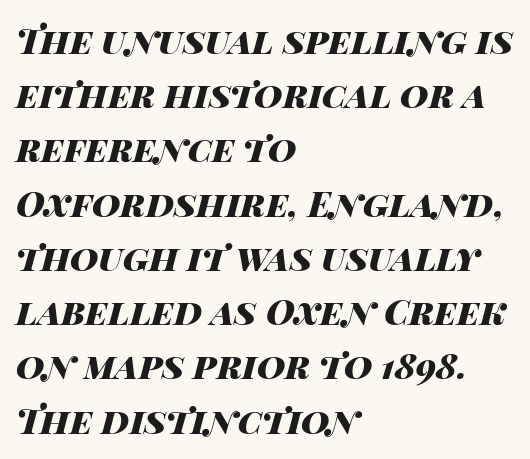
Q: Is the text bold? A: Yes.
Q: Is the text italic (slanted)? A: Yes, it leans right by about 14 degrees.
Q: Is the text underlined? A: No.
Q: How is the paragraph aligned? A: Left-aligned.
Q: Is the spacing between letters normal or unusually wide? A: Normal.
Q: Is the spacing between lines tight, normal or loose? A: Normal.
Q: Width (condensed, normal, or wide)? A: Wide.
Q: Stroke contrast? A: High.
Q: x-height? A: Large.
Q: Monospaced? A: No.
